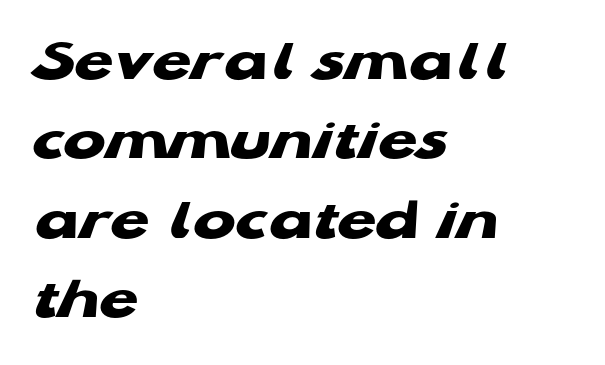
Q: Is the text bold? A: Yes.
Q: Is the typeface a serif or a sans-serif typeface? A: Sans-serif.
Q: Is the text underlined? A: No.
Q: How is the paragraph aligned? A: Left-aligned.
Q: Is the spacing between letters normal or unusually wide? A: Normal.
Q: Is the spacing between lines tight, normal or loose? A: Normal.
Q: Width (condensed, normal, or wide)? A: Wide.
Q: Stroke contrast? A: Low.
Q: x-height? A: Medium.
Q: Monospaced? A: No.
